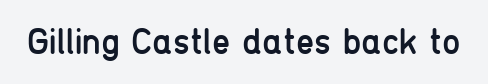
{"serif": "no", "italic": "no", "bold": "no", "weight": "regular", "width": "condensed", "stroke_contrast": "low", "x_height": "medium", "monospaced": "no", "underline": "no", "letter_spacing": "normal", "letter_spacing_em": 0.0, "glyph_px": 37}
